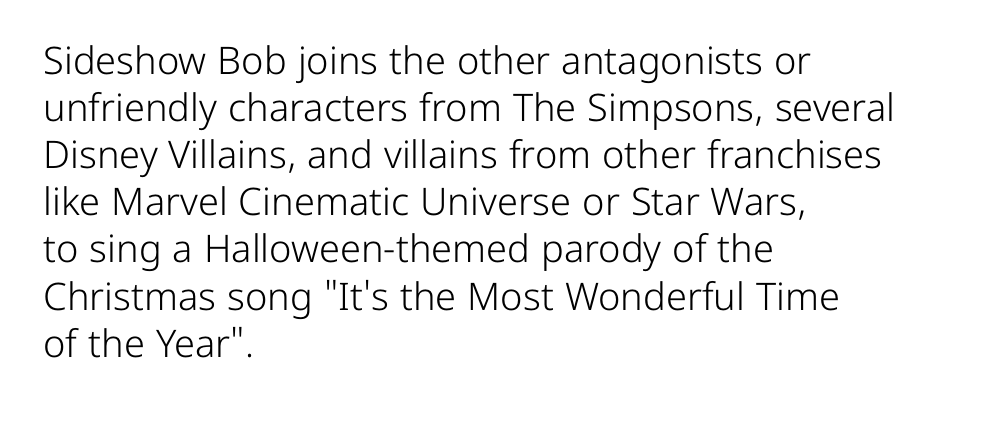
A typesetter would call this proportional, since set widths differ per character. This sample uses a sans-serif face. Characters remain perfectly vertical along every line. Descenders are the only things crossing below the line.
